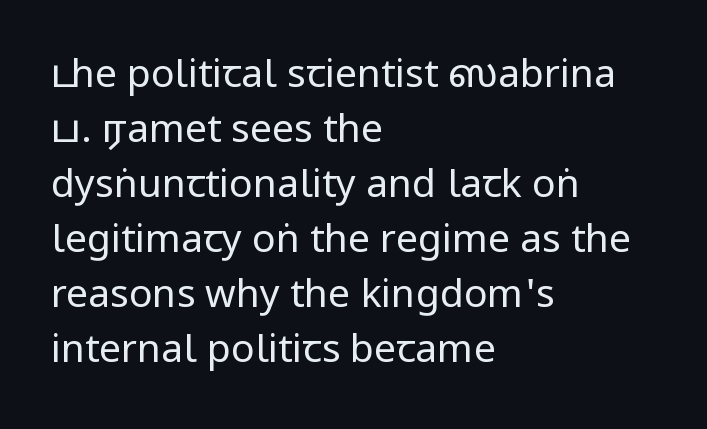
The image shows 39 px regular-weight, condensed sans-serif type, upright; set left-aligned, normal line spacing (1.41x), normal letter spacing, not underlined; low stroke contrast.
